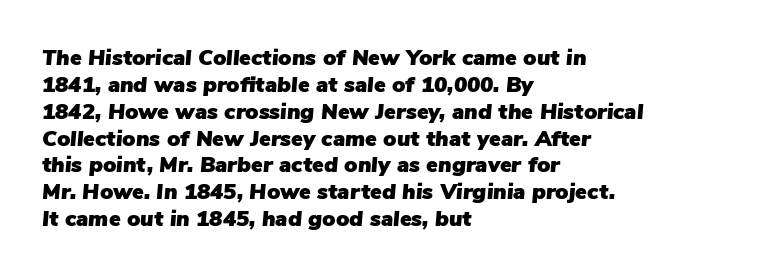
Tall strokes in this sample are angled rather than plumb. The text block is weighted toward the left margin, trailing off unevenly rightward. Decoration check: the copy has no underline. The letterforms sit shoulder to shoulder at normal distance.
